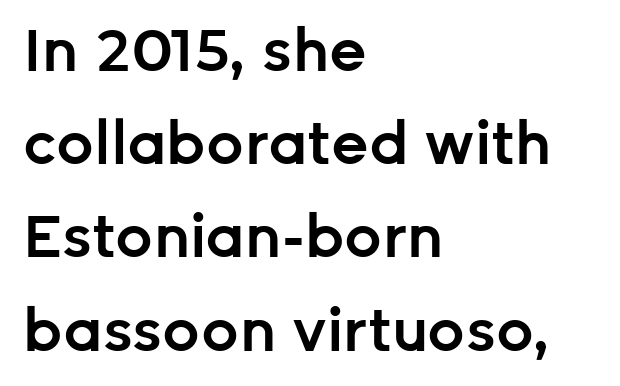
{"serif": "no", "italic": "no", "bold": "semi", "weight": "semibold", "width": "normal", "stroke_contrast": "low", "x_height": "medium", "monospaced": "no", "underline": "no", "align": "left", "line_spacing": "normal", "line_spacing_ratio": 1.58, "letter_spacing": "normal", "letter_spacing_em": 0.0, "glyph_px": 59}
